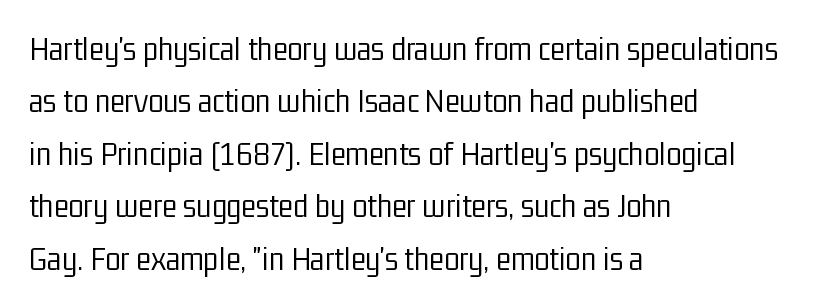
Q: Is the text bold? A: No.
Q: Is the text italic (slanted)? A: No, it is upright.
Q: Is the typeface a serif or a sans-serif typeface? A: Sans-serif.
Q: Is the text underlined? A: No.
Q: How is the paragraph aligned? A: Left-aligned.
Q: Is the spacing between letters normal or unusually wide? A: Normal.
Q: Is the spacing between lines tight, normal or loose? A: Normal.
Q: Width (condensed, normal, or wide)? A: Condensed.
Q: Stroke contrast? A: Low.
Q: x-height? A: Medium.
Q: Monospaced? A: No.
